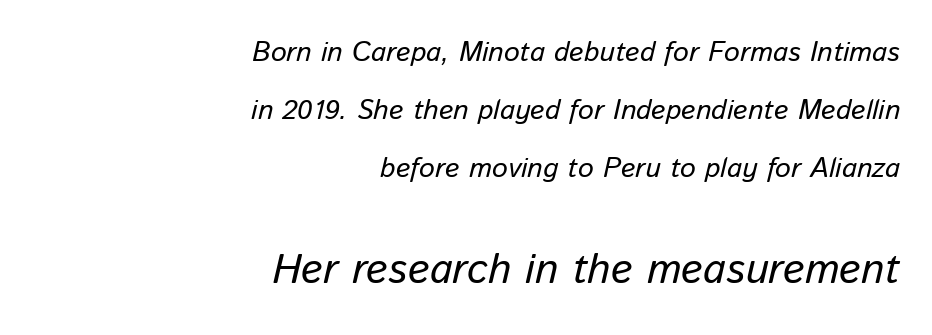
The image shows 42 px regular-weight type, italic (leaning right); set right-aligned, loose line spacing (2.08x), normal letter spacing, not underlined; the second (bottom) block is 1.5x larger; low stroke contrast and a medium x-height.
